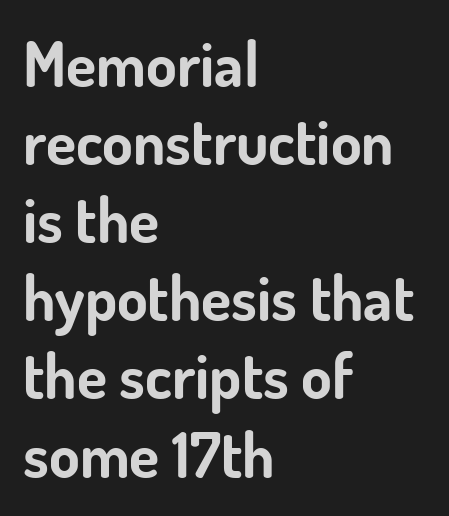
Q: Is the text bold? A: Yes.
Q: Is the text italic (slanted)? A: No, it is upright.
Q: Is the typeface a serif or a sans-serif typeface? A: Sans-serif.
Q: Is the text underlined? A: No.
Q: How is the paragraph aligned? A: Left-aligned.
Q: Is the spacing between letters normal or unusually wide? A: Normal.
Q: Is the spacing between lines tight, normal or loose? A: Normal.
Q: Width (condensed, normal, or wide)? A: Normal.
Q: Stroke contrast? A: Low.
Q: x-height? A: Small.
Q: Monospaced? A: No.
